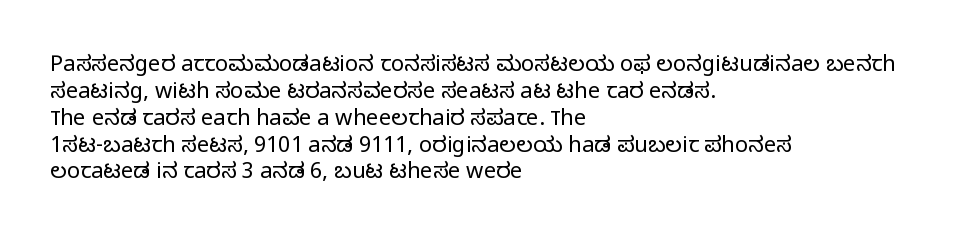
Honestly, the letter spacing is just normal — you wouldn't notice it. A student would call this left alignment; a typographer would say flush left, rag right. The font sits on the lighter half of the weight spectrum, regular included. Just letters on the line, the space beneath them empty.
